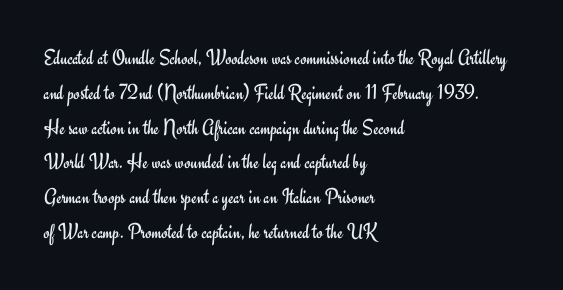
The image shows 22 px text type; set left-aligned, normal line spacing (1.58x), normal letter spacing, not underlined.
